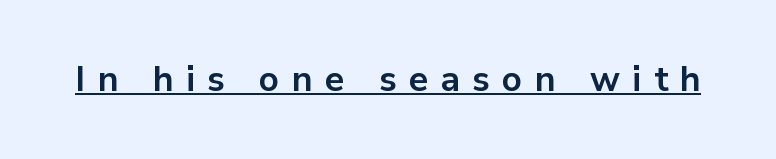
Characters remain perfectly vertical along every line. The string is rendered with underlining switched on. This sample uses a sans-serif face. Note the varied advance widths — an 'i' is clearly narrower than an 'm'. Summary of weight: heavy, a full bold.
